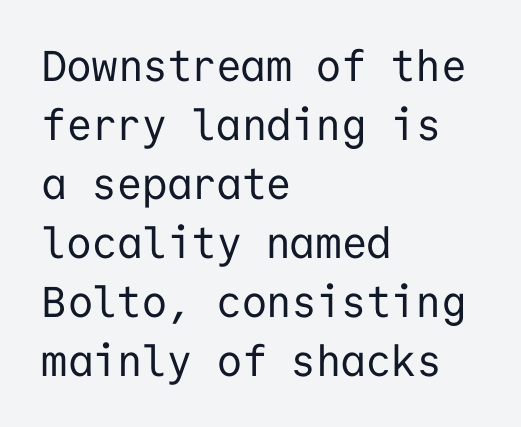
Q: Is the text bold? A: No.
Q: Is the text italic (slanted)? A: No, it is upright.
Q: Is the typeface a serif or a sans-serif typeface? A: Sans-serif.
Q: Is the text underlined? A: No.
Q: How is the paragraph aligned? A: Left-aligned.
Q: Is the spacing between letters normal or unusually wide? A: Normal.
Q: Is the spacing between lines tight, normal or loose? A: Normal.
Q: Width (condensed, normal, or wide)? A: Normal.
Q: Stroke contrast? A: Low.
Q: x-height? A: Medium.
Q: Monospaced? A: Yes.
